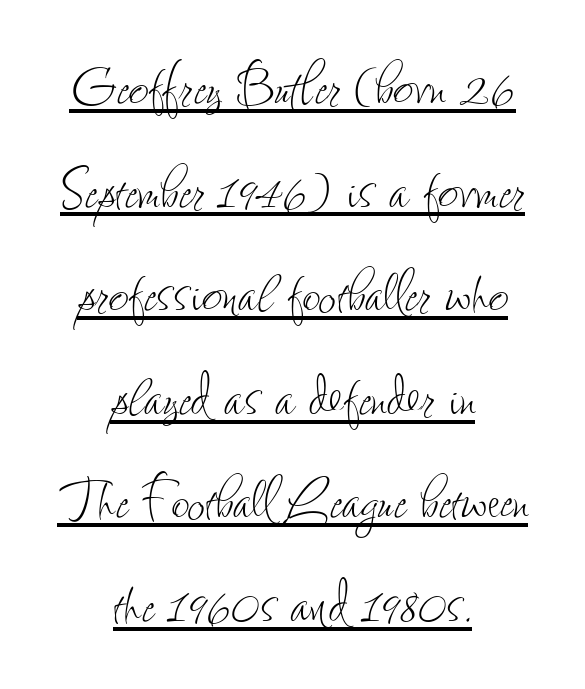
The image shows 70 px thin, condensed type; set centered, normal line spacing (1.48x), normal letter spacing, underlined; low stroke contrast and a small x-height.
